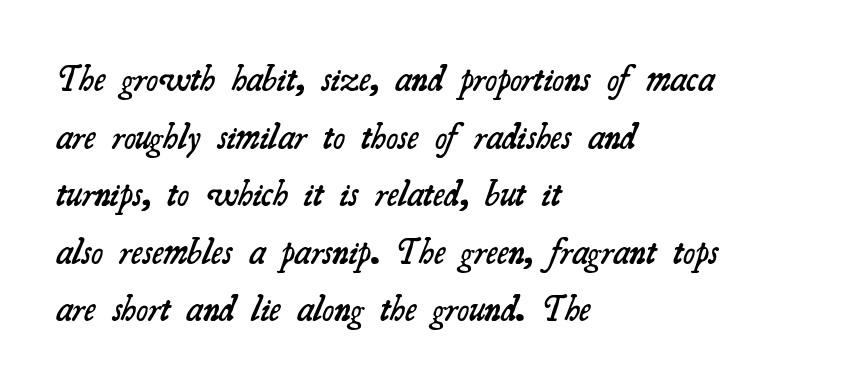
Q: Is the text bold? A: Semi-bold.
Q: Is the typeface a serif or a sans-serif typeface? A: Serif.
Q: Is the text underlined? A: No.
Q: How is the paragraph aligned? A: Left-aligned.
Q: Is the spacing between letters normal or unusually wide? A: Normal.
Q: Is the spacing between lines tight, normal or loose? A: Normal.
Q: Width (condensed, normal, or wide)? A: Normal.
Q: Stroke contrast? A: Medium.
Q: x-height? A: Small.
Q: Monospaced? A: No.
